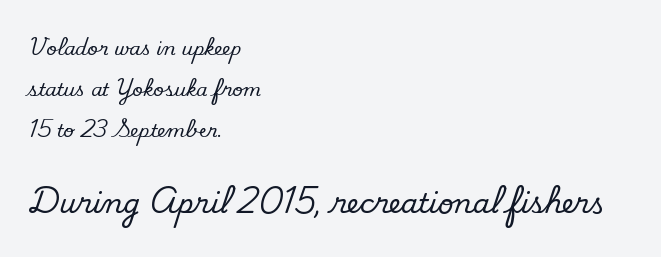
Caption: face not bold, strokes unweighted. A student would notice the bottom passage is typeset larger than what precedes it. The face used here is rendered with its standard letterfit. These lines stand farther apart than default settings would place them. One-word summary of the alignment: left.
